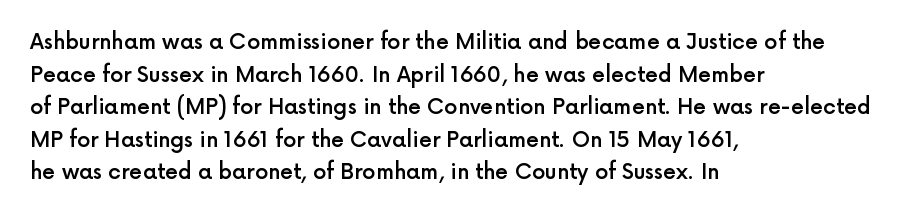
The image shows 21 px text type, upright; set left-aligned, normal line spacing (1.55x), normal letter spacing, not underlined.
